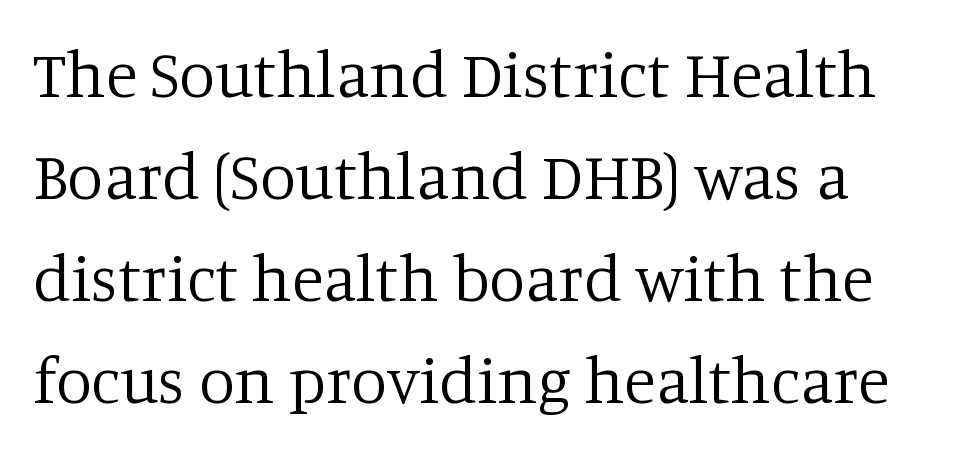
{"serif": "yes", "italic": "no", "bold": "no", "weight": "regular", "width": "normal", "stroke_contrast": "low", "x_height": "large", "monospaced": "no", "underline": "no", "line_spacing": "normal", "line_spacing_ratio": 1.57, "letter_spacing": "normal", "letter_spacing_em": 0.0, "glyph_px": 65}
